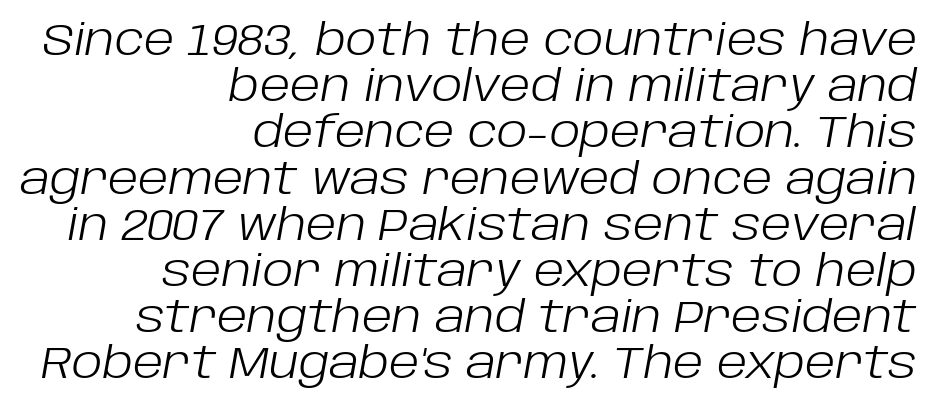
{"italic": "yes", "lean": "right", "slant_degrees": 10, "bold": "no", "weight": "light", "width": "normal", "stroke_contrast": "low", "x_height": "large", "monospaced": "no", "underline": "no", "align": "right", "line_spacing": "tight", "line_spacing_ratio": 1.05, "letter_spacing": "normal", "letter_spacing_em": 0.0, "glyph_px": 44}
